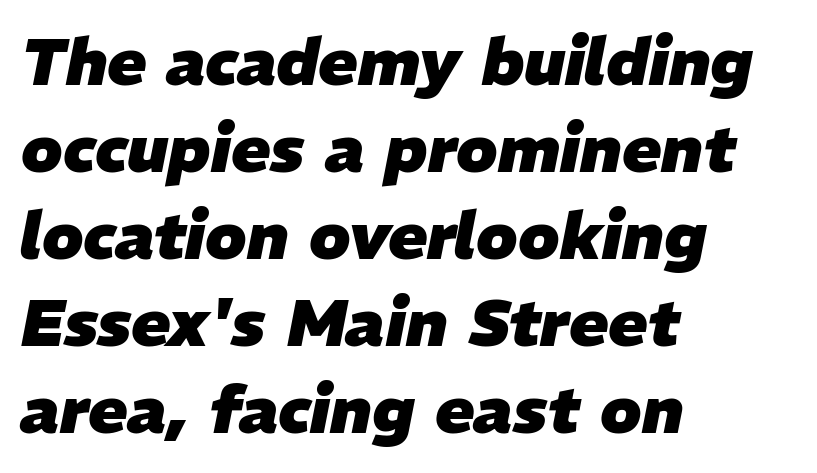
{"italic": "yes", "lean": "right", "slant_degrees": 11, "bold": "yes", "weight": "heavy", "width": "normal", "stroke_contrast": "low", "x_height": "medium", "monospaced": "no", "underline": "no", "align": "left", "line_spacing": "normal", "line_spacing_ratio": 1.34, "letter_spacing": "normal", "letter_spacing_em": 0.0, "glyph_px": 65}
